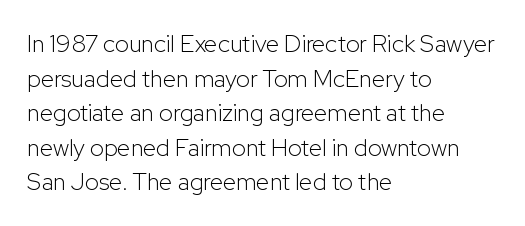
{"italic": "no", "bold": "no", "underline": "no", "align": "left", "line_spacing": "normal", "line_spacing_ratio": 1.44, "letter_spacing": "normal", "letter_spacing_em": 0.0, "glyph_px": 24}
